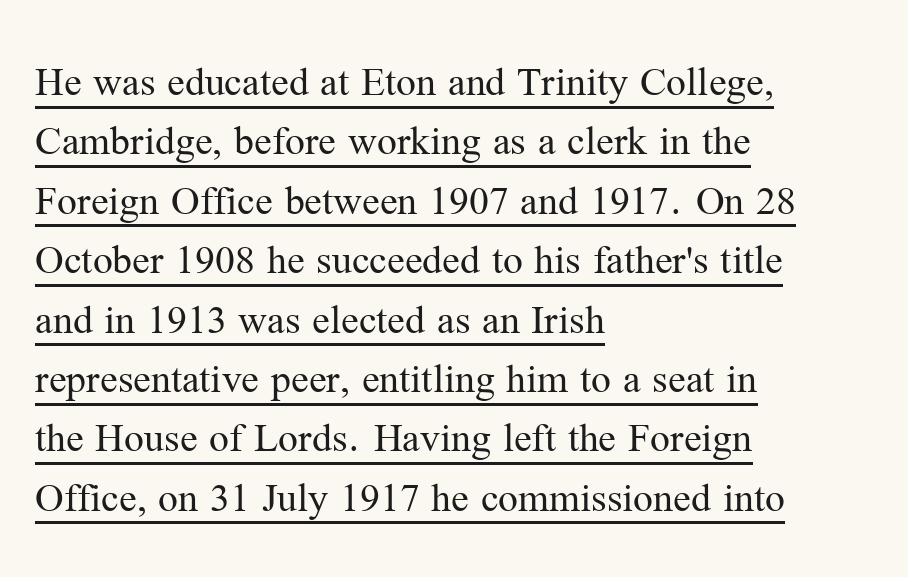
Q: Is the text bold? A: No.
Q: Is the text italic (slanted)? A: No, it is upright.
Q: Is the typeface a serif or a sans-serif typeface? A: Serif.
Q: Is the text underlined? A: Yes.
Q: How is the paragraph aligned? A: Left-aligned.
Q: Is the spacing between letters normal or unusually wide? A: Normal.
Q: Is the spacing between lines tight, normal or loose? A: Normal.
Q: Width (condensed, normal, or wide)? A: Normal.
Q: Stroke contrast? A: Medium.
Q: x-height? A: Medium.
Q: Monospaced? A: No.
